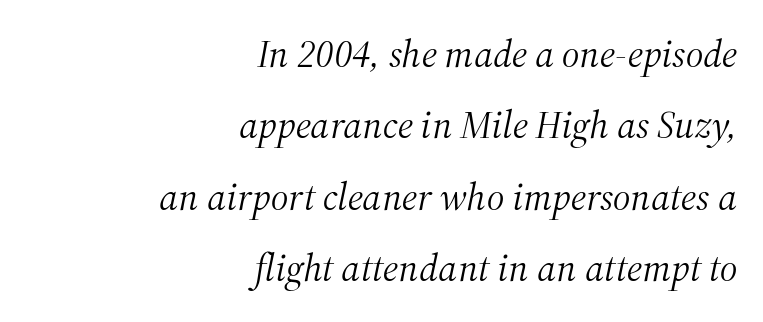
Is this a sans? No — the strokes have serifs. The paragraph has a hard right edge and a soft left edge. Unbolded letterforms with no extra heft. The baseline area is clear. In terms of letterspacing, this is plain default setting. A typesetter would mark this as italic.
